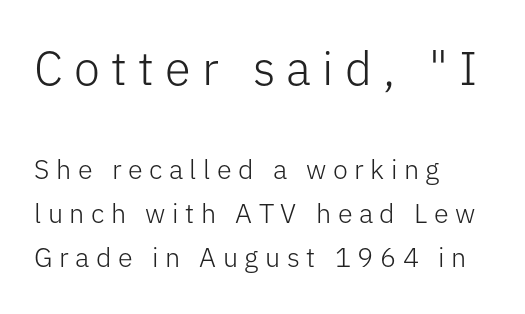
{"serif": "no", "italic": "no", "bold": "no", "weight": "light", "width": "normal", "stroke_contrast": "low", "x_height": "medium", "monospaced": "no", "underline": "no", "align": "left", "line_spacing": "normal", "line_spacing_ratio": 1.64, "letter_spacing": "wide", "letter_spacing_em": 0.24, "larger_block": "first", "size_ratio": 1.74, "glyph_px": 47}
